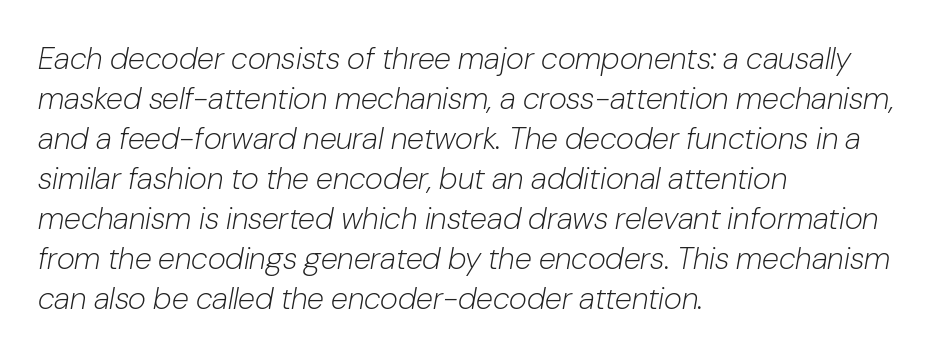
The image shows 31 px light type, italic (leaning right); set left-aligned, normal line spacing (1.29x), normal letter spacing, not underlined; low stroke contrast and a medium x-height.
